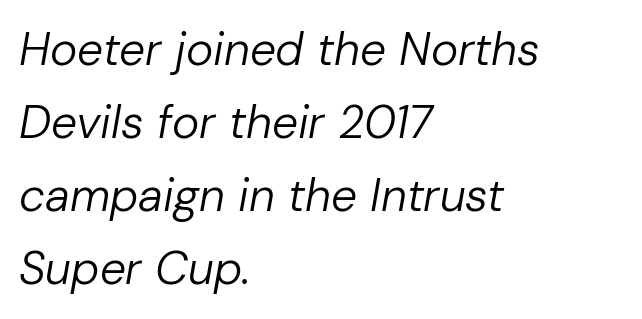
The image shows 46 px regular-weight type, italic (leaning right); set left-aligned, normal line spacing (1.59x), normal letter spacing, not underlined; low stroke contrast and a medium x-height.
